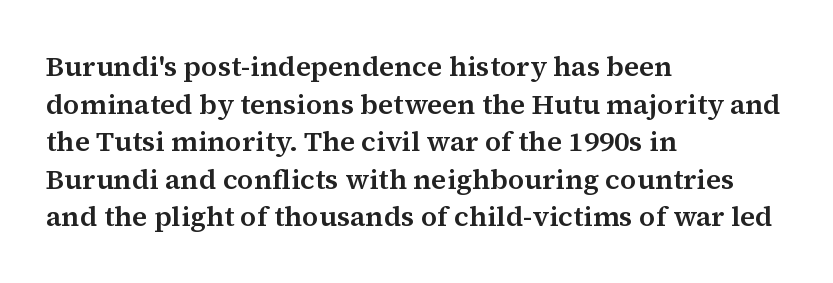
The image shows 28 px serif type, upright; set left-aligned, normal line spacing (1.34x), normal letter spacing, not underlined; medium stroke contrast and a medium x-height.
